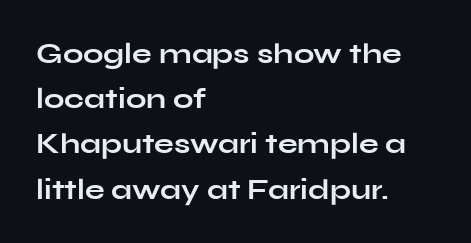
The image shows 29 px bold, wide sans-serif type, upright; set left-aligned, normal line spacing (1.56x), normal letter spacing, not underlined; low stroke contrast and a medium x-height.
